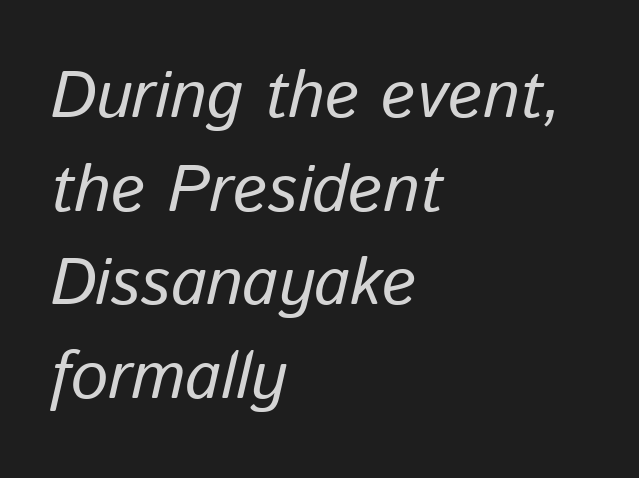
{"italic": "yes", "lean": "right", "slant_degrees": 13, "bold": "no", "weight": "regular", "width": "normal", "stroke_contrast": "low", "x_height": "medium", "monospaced": "no", "underline": "no", "align": "left", "line_spacing": "normal", "line_spacing_ratio": 1.42, "letter_spacing": "normal", "letter_spacing_em": 0.0, "glyph_px": 66}
